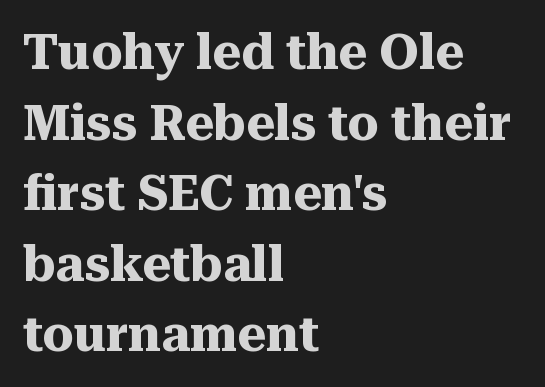
{"serif": "yes", "italic": "no", "bold": "yes", "weight": "heavy", "width": "normal", "stroke_contrast": "medium", "x_height": "medium", "monospaced": "no", "underline": "no", "align": "left", "line_spacing": "normal", "line_spacing_ratio": 1.44, "letter_spacing": "normal", "letter_spacing_em": 0.0, "glyph_px": 49}
